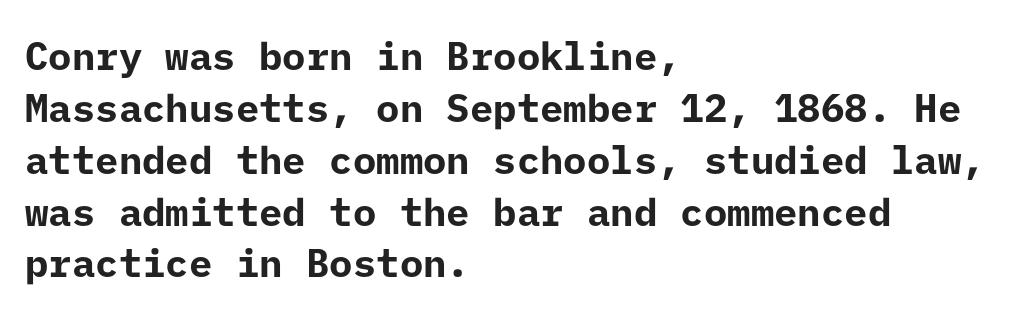
The image shows 39 px bold sans-serif type, upright; set left-aligned, normal line spacing (1.33x), normal letter spacing, not underlined; low stroke contrast and a medium x-height.
